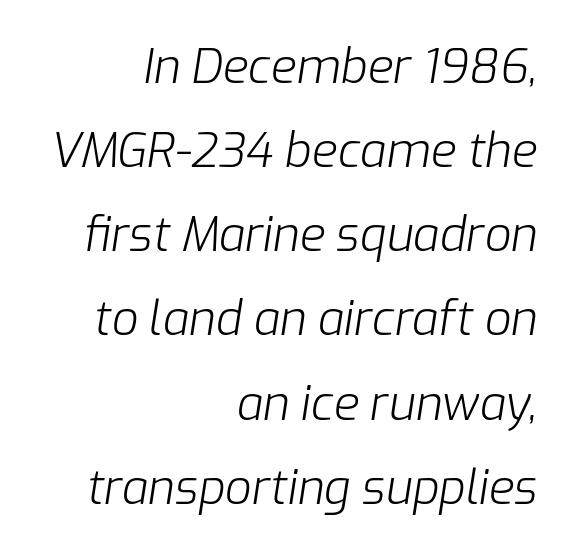
Horizontal alignment here is rightward, an uncommon choice for prose. This sample uses an oblique cut, with every glyph tilted off the vertical. The gaps between neighbouring characters are ordinary and unremarkable. Each stroke keeps to a modest, everyday thickness or less. The zone under the glyphs is completely vacant. Character widths vary here, with narrow letters taking less room than wide ones.
